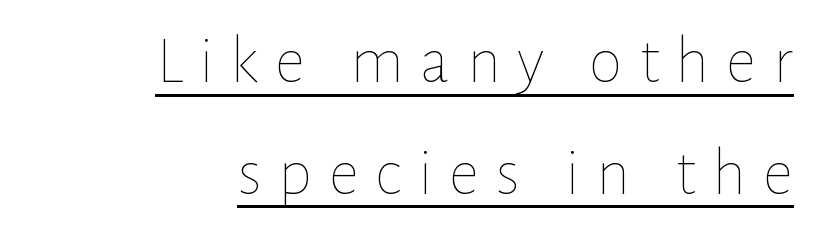
{"italic": "no", "bold": "no", "weight": "thin", "width": "normal", "stroke_contrast": "low", "x_height": "medium", "monospaced": "no", "underline": "yes", "align": "right", "line_spacing": "normal", "line_spacing_ratio": 1.64, "letter_spacing": "wide", "letter_spacing_em": 0.24, "glyph_px": 68}
